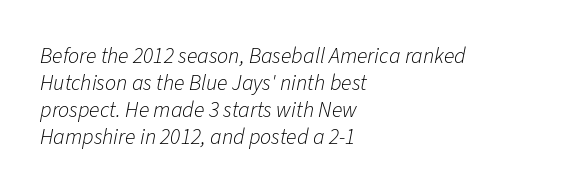
Q: Is the text bold? A: No.
Q: Is the text italic (slanted)? A: Yes, it leans right by about 11 degrees.
Q: Is the text underlined? A: No.
Q: How is the paragraph aligned? A: Left-aligned.
Q: Is the spacing between letters normal or unusually wide? A: Normal.
